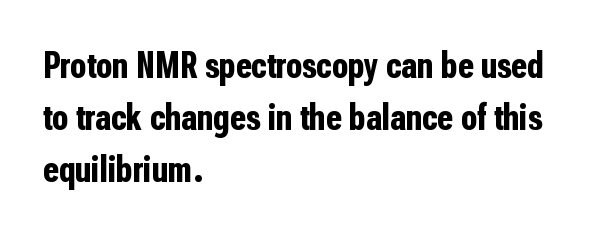
The image shows 37 px bold, condensed sans-serif type, upright; set left-aligned, normal line spacing (1.4x), normal letter spacing, not underlined; low stroke contrast and a medium x-height.
